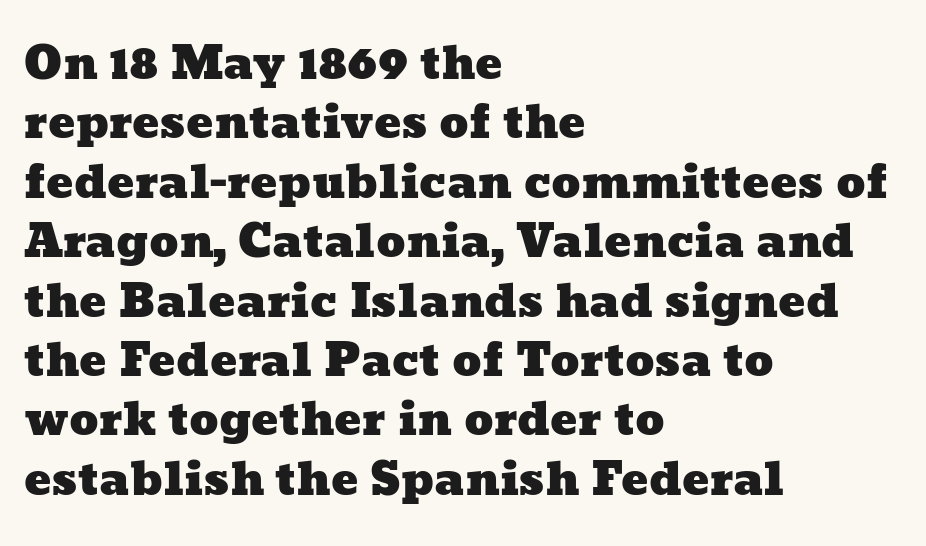
The image shows 45 px wide type; set left-aligned, normal line spacing (1.32x), normal letter spacing, not underlined; low stroke contrast and a medium x-height.
